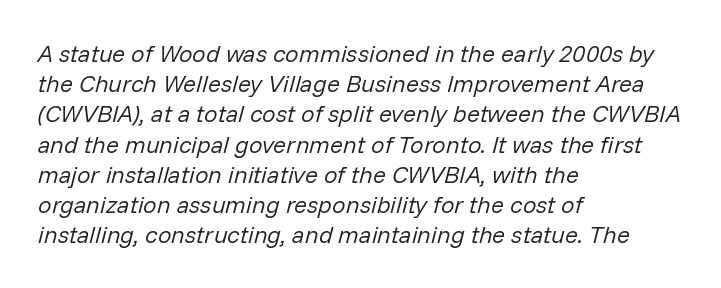
The image shows 24 px text type, italic (leaning right); set left-aligned, normal line spacing (1.26x), normal letter spacing, not underlined.
